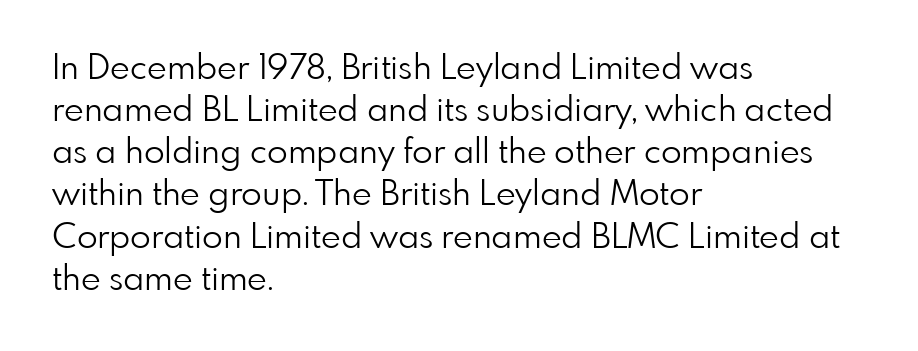
The image shows 34 px light sans-serif type, upright; set left-aligned, line spacing 1.24x, normal letter spacing, not underlined; low stroke contrast and a small x-height.
